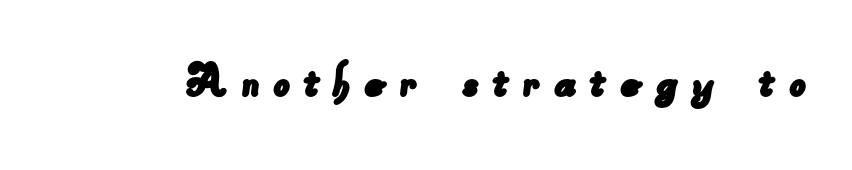
Q: Is the typeface a serif or a sans-serif typeface? A: Sans-serif.
Q: Is the text underlined? A: No.
Q: Is the spacing between letters normal or unusually wide? A: Unusually wide.
Q: Width (condensed, normal, or wide)? A: Normal.
Q: Stroke contrast? A: Low.
Q: x-height? A: Small.
Q: Monospaced? A: No.
